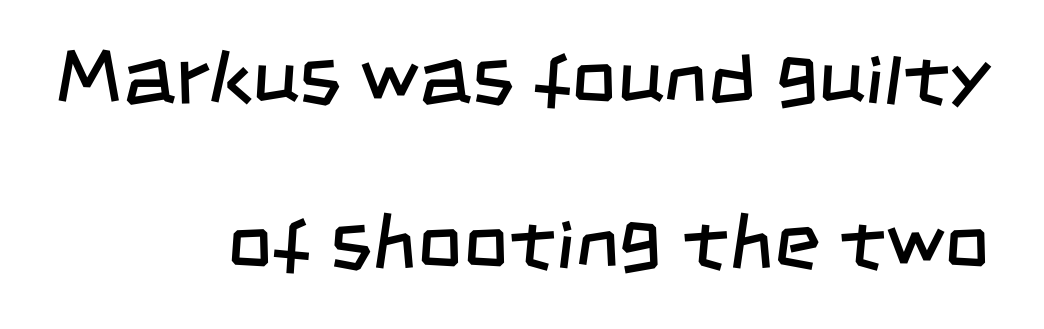
Q: Is the text bold? A: No.
Q: Is the typeface a serif or a sans-serif typeface? A: Sans-serif.
Q: Is the text underlined? A: No.
Q: How is the paragraph aligned? A: Right-aligned.
Q: Is the spacing between letters normal or unusually wide? A: Normal.
Q: Is the spacing between lines tight, normal or loose? A: Loose.
Q: Width (condensed, normal, or wide)? A: Condensed.
Q: Stroke contrast? A: Low.
Q: x-height? A: Large.
Q: Monospaced? A: No.
